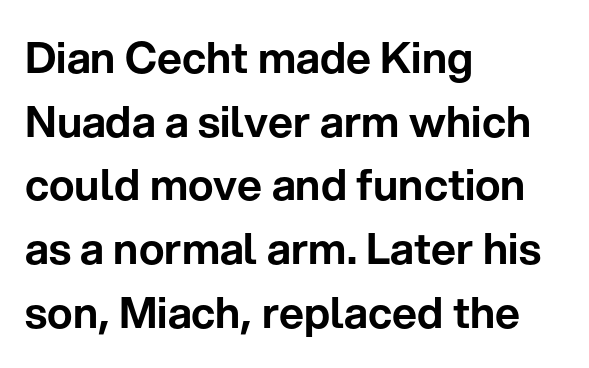
Q: Is the text italic (slanted)? A: No, it is upright.
Q: Is the typeface a serif or a sans-serif typeface? A: Sans-serif.
Q: Is the text underlined? A: No.
Q: How is the paragraph aligned? A: Left-aligned.
Q: Is the spacing between letters normal or unusually wide? A: Normal.
Q: Is the spacing between lines tight, normal or loose? A: Normal.
Q: Width (condensed, normal, or wide)? A: Normal.
Q: Stroke contrast? A: Low.
Q: x-height? A: Medium.
Q: Monospaced? A: No.
